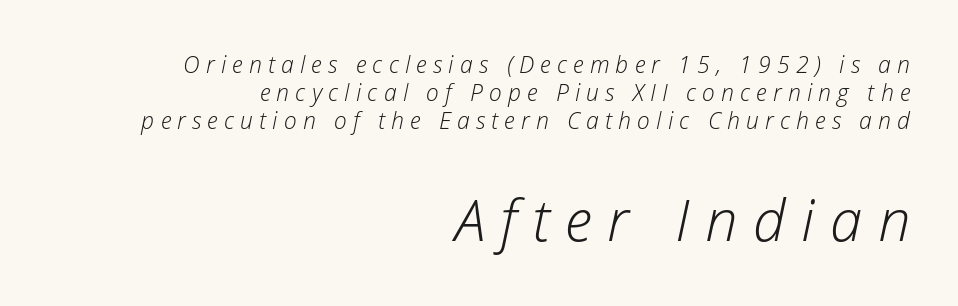
The image shows 58 px light type, italic (leaning right); set right-aligned, line spacing 1.22x, unusually wide letter spacing (+0.27 em), not underlined; the second (bottom) block is 2.52x larger; low stroke contrast and a medium x-height.
